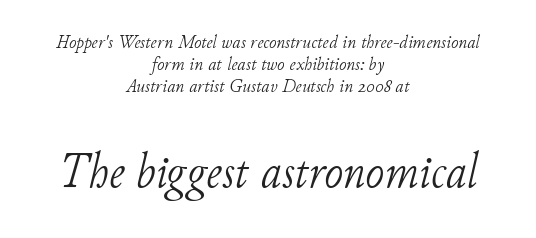
The image shows 51 px light serif type, italic (leaning right); set centered, tight line spacing (1.11x), normal letter spacing, not underlined; the second (bottom) block is 2.55x larger; low stroke contrast and a small x-height.
